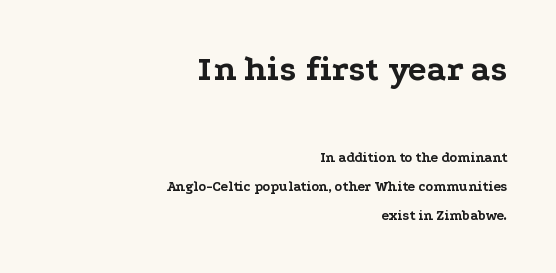
The image shows 35 px bold, wide serif type, upright; set right-aligned, loose line spacing (2.06x), normal letter spacing, not underlined; the first (top) block is 2.5x larger; low stroke contrast and a medium x-height.
